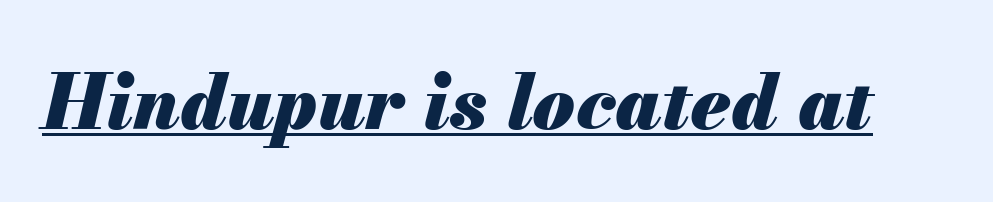
Q: Is the text bold? A: Yes.
Q: Is the text italic (slanted)? A: Yes, it leans right by about 13 degrees.
Q: Is the text underlined? A: Yes.
Q: Is the spacing between letters normal or unusually wide? A: Normal.
Q: Width (condensed, normal, or wide)? A: Normal.
Q: Stroke contrast? A: Medium.
Q: x-height? A: Small.
Q: Monospaced? A: No.
